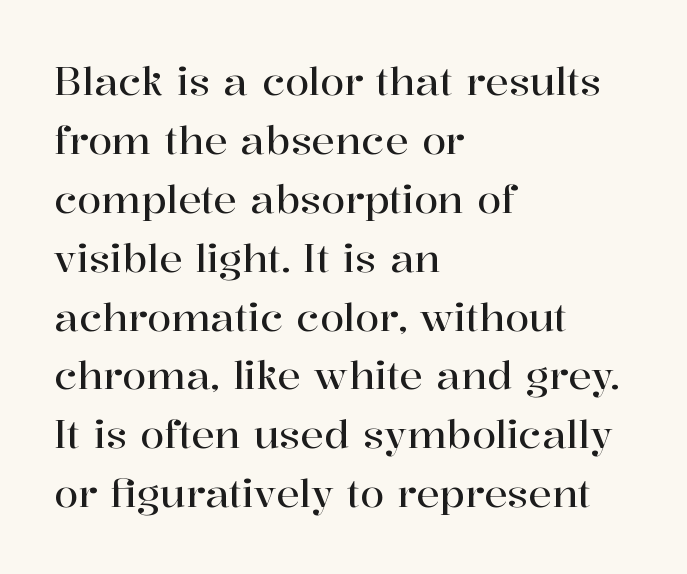
Q: Is the text italic (slanted)? A: No, it is upright.
Q: Is the typeface a serif or a sans-serif typeface? A: Serif.
Q: Is the text underlined? A: No.
Q: How is the paragraph aligned? A: Left-aligned.
Q: Is the spacing between letters normal or unusually wide? A: Normal.
Q: Is the spacing between lines tight, normal or loose? A: Normal.
Q: Width (condensed, normal, or wide)? A: Normal.
Q: Stroke contrast? A: High.
Q: x-height? A: Medium.
Q: Monospaced? A: No.
